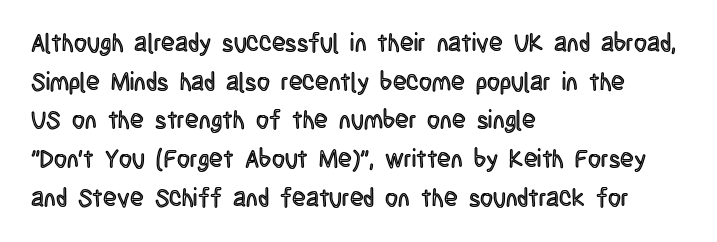
Inter-character spacing is left at the font's built-in metrics. Quick note: underline off. Horizontal alignment here is leftward, the default for most running prose. Posture: vertical. Line spacing here is normal.
